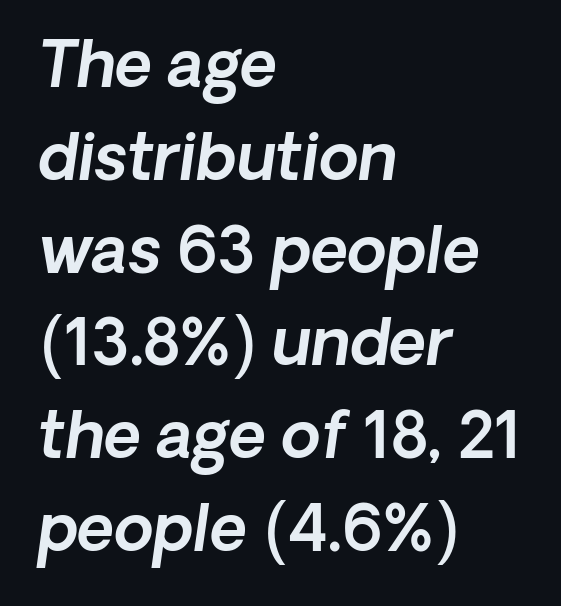
The image shows 64 px sans-serif type; set left-aligned, normal line spacing (1.45x), normal letter spacing, not underlined; a medium x-height.
